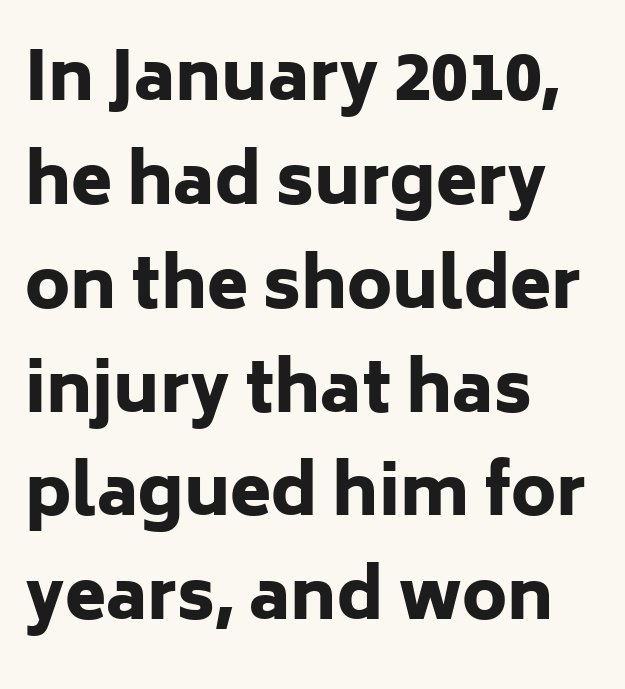
Q: Is the text bold? A: Yes.
Q: Is the text italic (slanted)? A: No, it is upright.
Q: Is the typeface a serif or a sans-serif typeface? A: Sans-serif.
Q: Is the text underlined? A: No.
Q: How is the paragraph aligned? A: Left-aligned.
Q: Is the spacing between letters normal or unusually wide? A: Normal.
Q: Is the spacing between lines tight, normal or loose? A: Normal.
Q: Width (condensed, normal, or wide)? A: Normal.
Q: Stroke contrast? A: Low.
Q: x-height? A: Medium.
Q: Monospaced? A: No.
